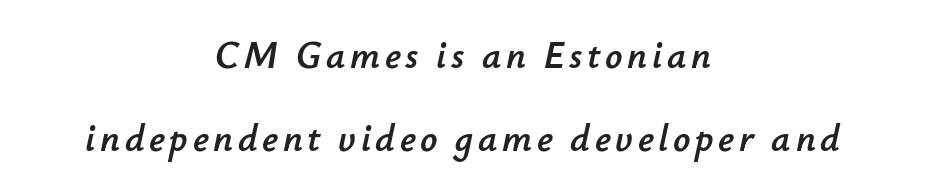
The space between consecutive lines is lavish. The strip under each line holds only bare page. Proportional: the letters do not fall into vertical columns. Reading down the block, each line starts at a different indent, mirrored at its end. Emphasis-style slanted type is in use.
